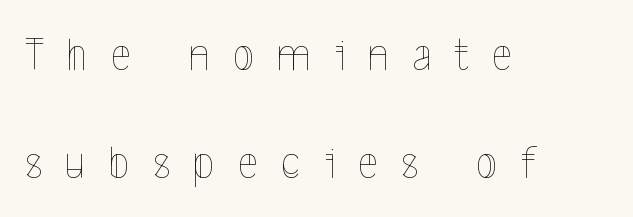
Ink coverage per letter is moderate at most. Each line starts at the same left margin while the right side varies. Lines of text with bare space underneath. Designer's note — italics off, roman on. Proportional: the letters do not fall into vertical columns.
